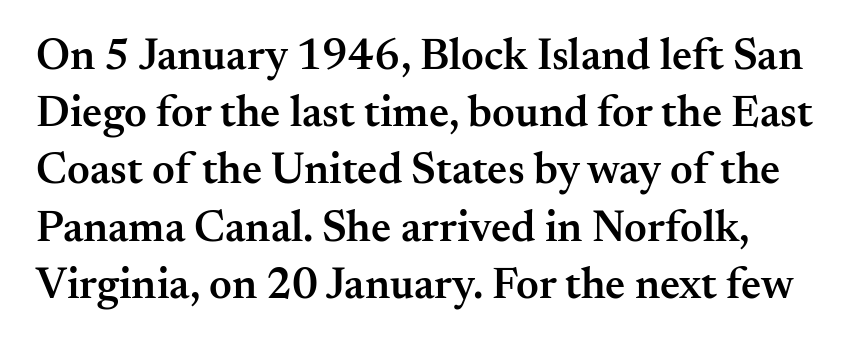
{"serif": "yes", "italic": "no", "bold": "semi", "weight": "semibold", "width": "normal", "stroke_contrast": "medium", "x_height": "small", "monospaced": "no", "underline": "no", "line_spacing": "normal", "line_spacing_ratio": 1.3, "letter_spacing": "normal", "letter_spacing_em": 0.0, "glyph_px": 44}
